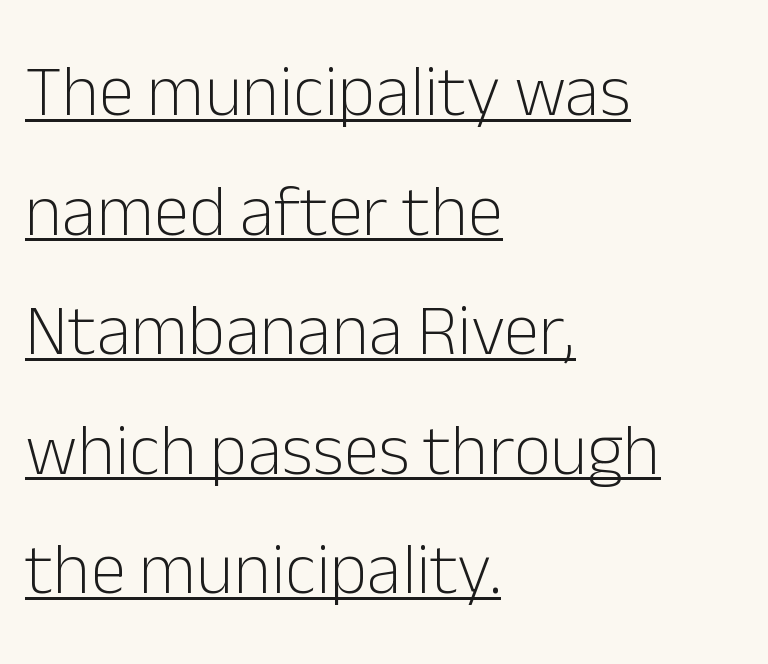
Q: Is the text bold? A: No.
Q: Is the text italic (slanted)? A: No, it is upright.
Q: Is the typeface a serif or a sans-serif typeface? A: Sans-serif.
Q: Is the text underlined? A: Yes.
Q: How is the paragraph aligned? A: Left-aligned.
Q: Is the spacing between letters normal or unusually wide? A: Normal.
Q: Is the spacing between lines tight, normal or loose? A: Normal.
Q: Width (condensed, normal, or wide)? A: Normal.
Q: Stroke contrast? A: Low.
Q: x-height? A: Medium.
Q: Monospaced? A: No.
